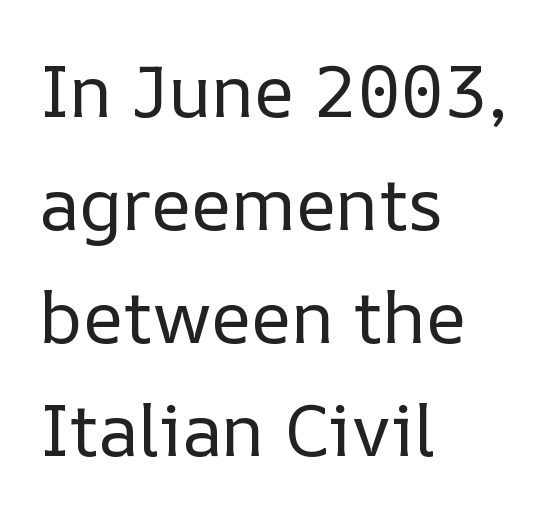
Quick note: underline off. Stem width sits at or under what a default text font uses. Italic: no, the glyphs are upright roman. All the whitespace from short lines collects on the right. Notice how descenders clear the ascenders below comfortably — that's standard leading. Spacing between characters is what you'd get straight out of the box.
